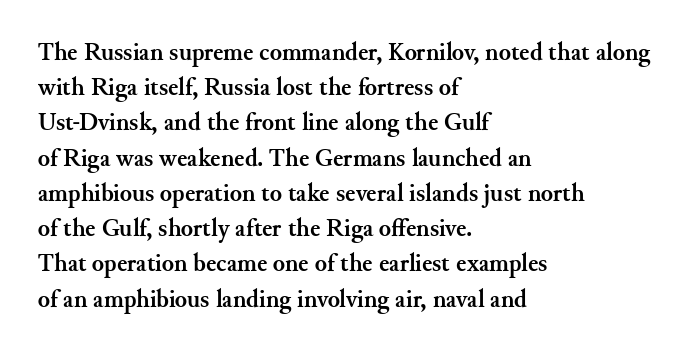
Q: Is the text bold? A: Yes.
Q: Is the text italic (slanted)? A: No, it is upright.
Q: Is the text underlined? A: No.
Q: How is the paragraph aligned? A: Left-aligned.
Q: Is the spacing between letters normal or unusually wide? A: Normal.
Q: Is the spacing between lines tight, normal or loose? A: Normal.
